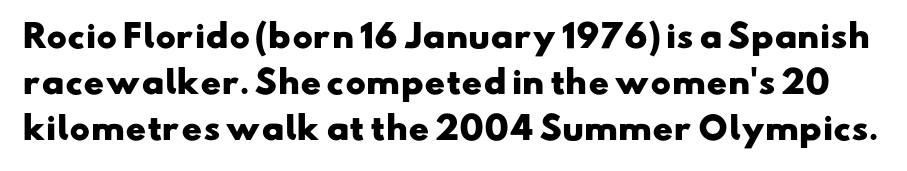
Serifs: no, the terminals of the letterforms are clean. Spacing verdict: proportional, widths tailored to each character. The letters sit at their default tracking, neither squeezed nor spread. Every letter is thick-stroked: bold, no question.
